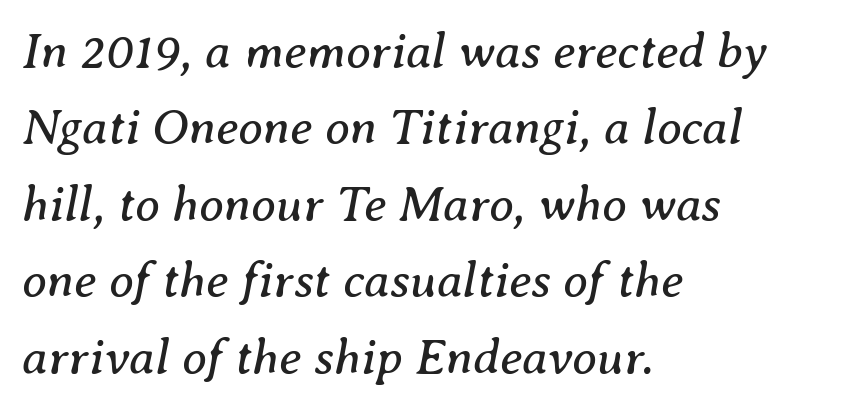
The leading is moderate, giving the passage an even texture. Each word holds together tightly as a unit, with standard inter-letter gaps. Beneath every word, the page is bare. Does the type have serifs? Yes, each stem ends in a small foot. Here the designer chose a conventional face with non-uniform glyph widths.
